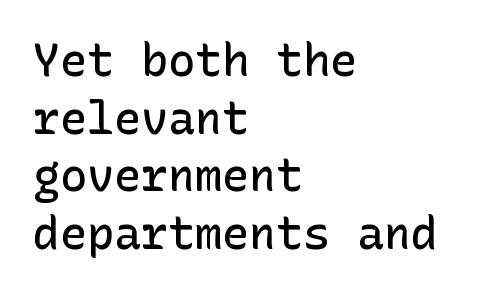
The image shows 45 px semibold sans-serif type, upright; set left-aligned, normal line spacing (1.28x), normal letter spacing, not underlined; low stroke contrast and a medium x-height.
